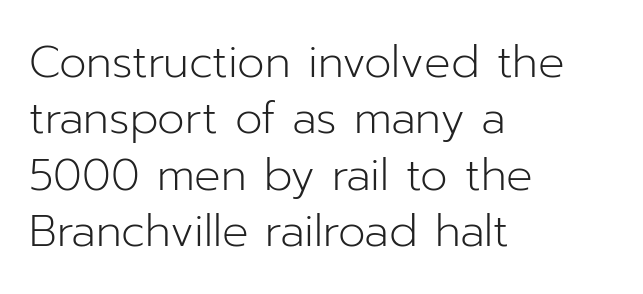
Q: Is the text bold? A: No.
Q: Is the text italic (slanted)? A: No, it is upright.
Q: Is the typeface a serif or a sans-serif typeface? A: Sans-serif.
Q: Is the text underlined? A: No.
Q: How is the paragraph aligned? A: Left-aligned.
Q: Is the spacing between letters normal or unusually wide? A: Normal.
Q: Is the spacing between lines tight, normal or loose? A: Normal.
Q: Width (condensed, normal, or wide)? A: Normal.
Q: Stroke contrast? A: Low.
Q: x-height? A: Medium.
Q: Monospaced? A: No.
